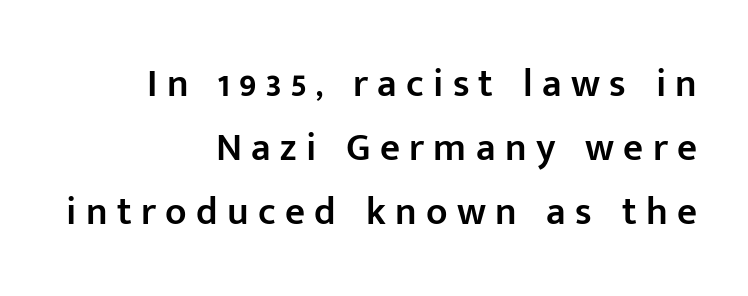
{"serif": "no", "italic": "no", "bold": "semi", "weight": "semibold", "width": "normal", "stroke_contrast": "low", "x_height": "medium", "monospaced": "no", "underline": "no", "align": "right", "line_spacing": "normal", "line_spacing_ratio": 1.64, "letter_spacing": "wide", "letter_spacing_em": 0.24, "glyph_px": 39}
